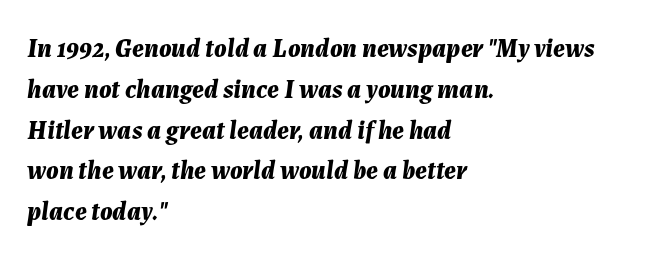
Teacher's note: observe the even left margin — that is flush-left alignment. Strong, thick strokes mark this as bold type. This sample uses plain, unmodified letter spacing. Has an underline been added? It has not.
